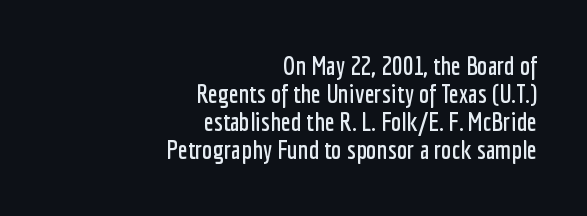
{"italic": "no", "underline": "no", "align": "right", "line_spacing": "tight", "line_spacing_ratio": 1.08, "letter_spacing": "normal", "letter_spacing_em": 0.0, "glyph_px": 26}
